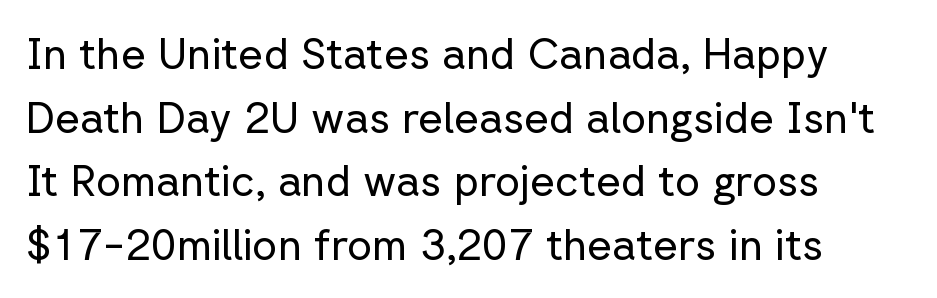
Q: Is the text bold? A: No.
Q: Is the text italic (slanted)? A: No, it is upright.
Q: Is the typeface a serif or a sans-serif typeface? A: Sans-serif.
Q: Is the text underlined? A: No.
Q: How is the paragraph aligned? A: Left-aligned.
Q: Is the spacing between letters normal or unusually wide? A: Normal.
Q: Is the spacing between lines tight, normal or loose? A: Normal.
Q: Width (condensed, normal, or wide)? A: Normal.
Q: Stroke contrast? A: Low.
Q: x-height? A: Medium.
Q: Monospaced? A: No.
